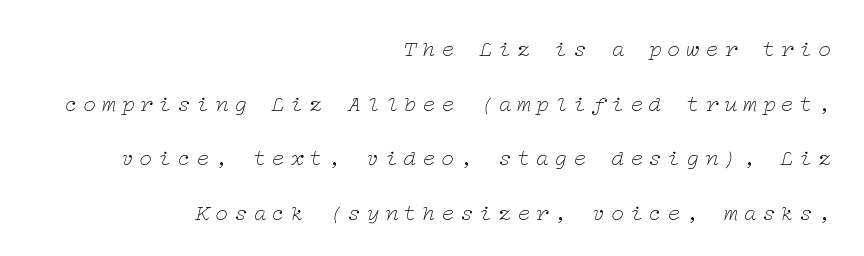
The image shows 23 px text type, italic (leaning right); set right-aligned, loose line spacing (2.37x), unusually wide letter spacing (+0.22 em), not underlined.
